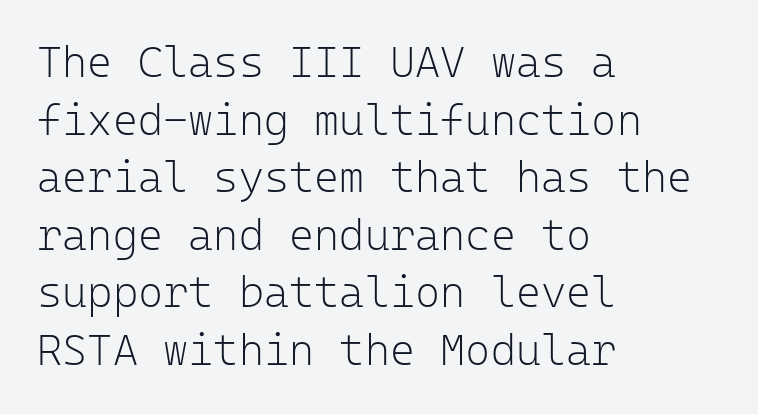
The image shows 43 px light sans-serif type, upright, monospaced; set left-aligned, normal line spacing (1.34x), normal letter spacing, not underlined; low stroke contrast and a medium x-height.
